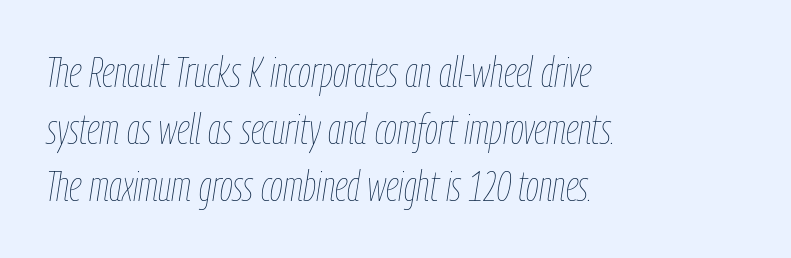
The image shows 42 px thin, condensed type, italic (leaning right); set left-aligned, normal line spacing (1.36x), normal letter spacing, not underlined; low stroke contrast and a medium x-height.
